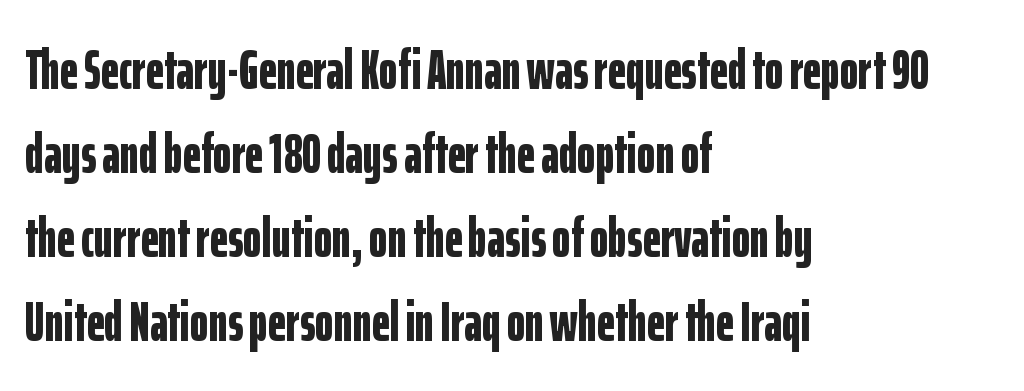
The image shows 56 px bold, condensed sans-serif type, upright; set left-aligned, normal line spacing (1.5x), normal letter spacing, not underlined; low stroke contrast and a medium x-height.
